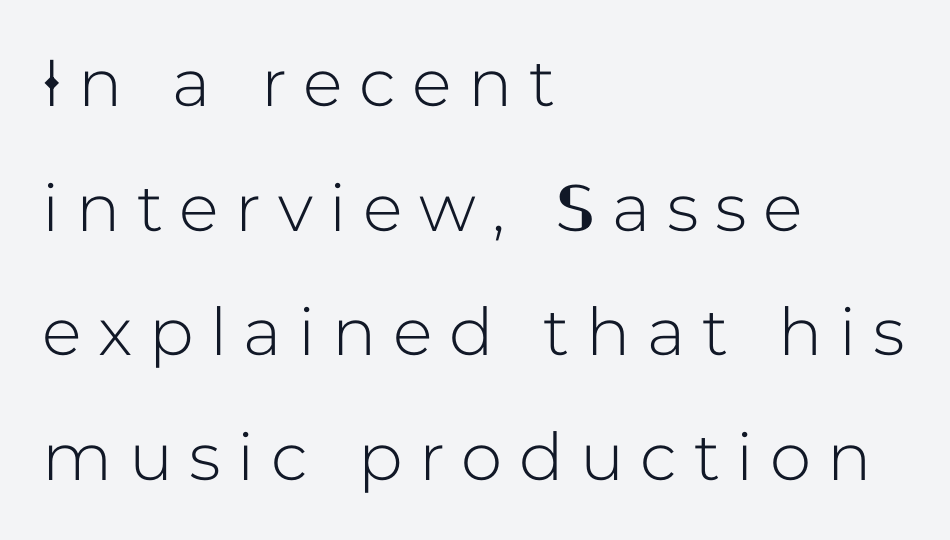
{"serif": "no", "italic": "no", "width": "normal", "stroke_contrast": "low", "x_height": "medium", "monospaced": "no", "underline": "no", "align": "left", "line_spacing_ratio": 1.89, "letter_spacing": "wide", "letter_spacing_em": 0.25, "glyph_px": 66}
